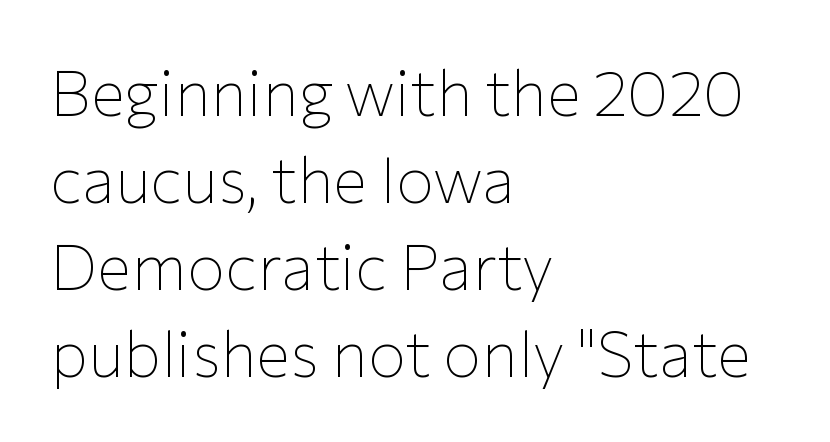
Q: Is the text bold? A: No.
Q: Is the text italic (slanted)? A: No, it is upright.
Q: Is the typeface a serif or a sans-serif typeface? A: Sans-serif.
Q: Is the text underlined? A: No.
Q: How is the paragraph aligned? A: Left-aligned.
Q: Is the spacing between letters normal or unusually wide? A: Normal.
Q: Is the spacing between lines tight, normal or loose? A: Normal.
Q: Width (condensed, normal, or wide)? A: Normal.
Q: Stroke contrast? A: Low.
Q: x-height? A: Medium.
Q: Monospaced? A: No.
